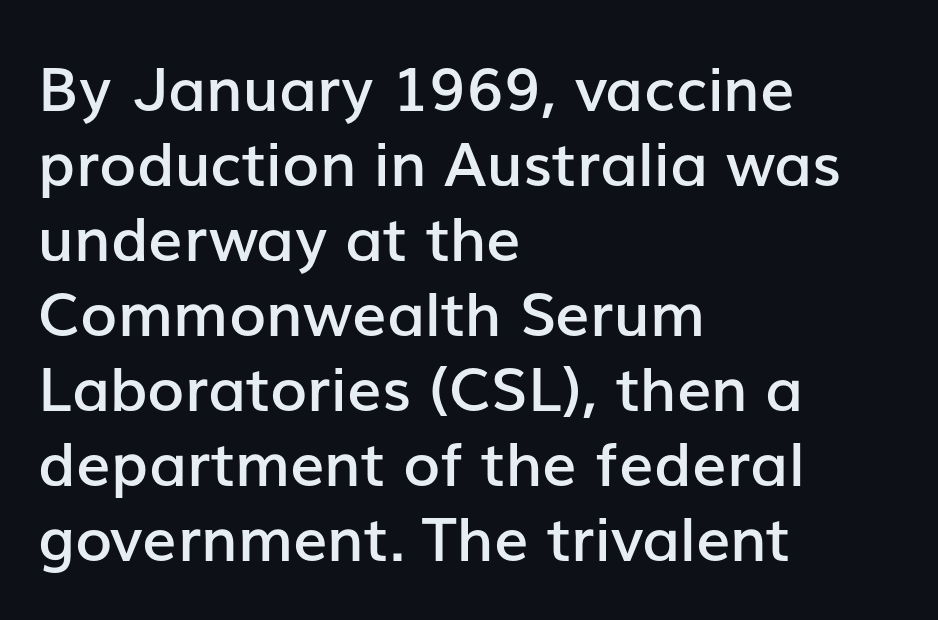
{"serif": "no", "italic": "no", "bold": "semi", "weight": "semibold", "width": "normal", "stroke_contrast": "low", "x_height": "medium", "monospaced": "no", "underline": "no", "align": "left", "line_spacing_ratio": 1.23, "letter_spacing": "normal", "letter_spacing_em": 0.0, "glyph_px": 61}
